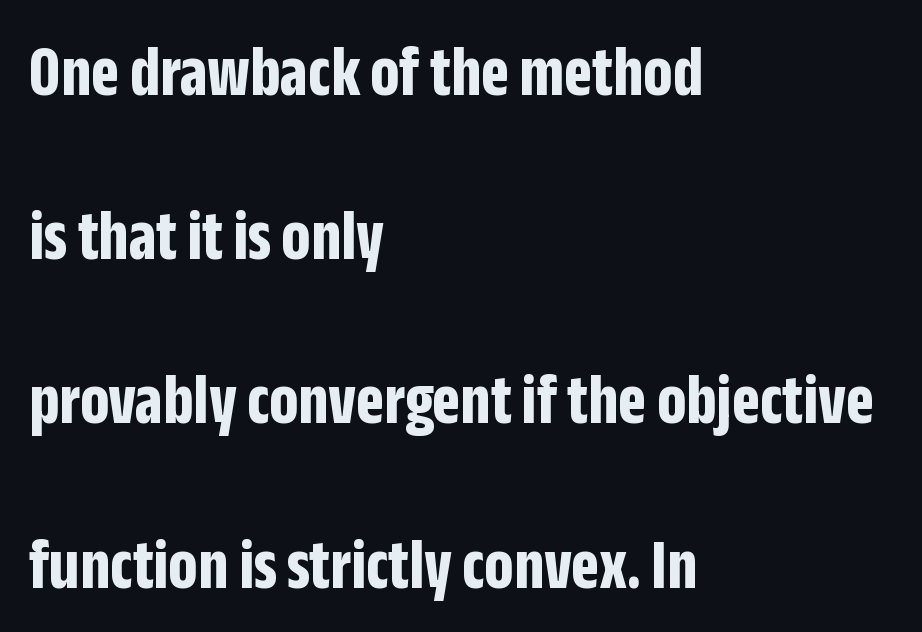
Tracking here is standard; glyphs follow each other at the usual distance. Typesetter's note: full bold, strokes at maximum text heaviness. These lines stand farther apart than default settings would place them. Designer's note — italics off, roman on. Alignment: flush left.
